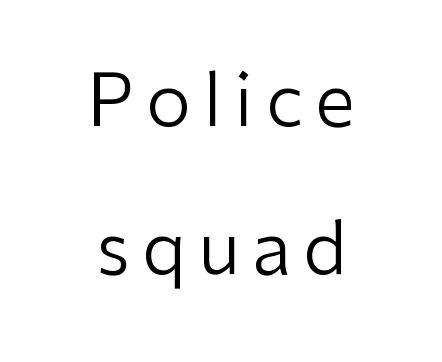
Honestly, the rows look like they've been pulled way apart. The characters display no serif detailing; their extremities are plain. Rule under the text: the space is simply empty. Posture: vertical. Each letter keeps its own natural width here, so spacing adapts to shape. On a weight scale, this lands at 450 or below.
